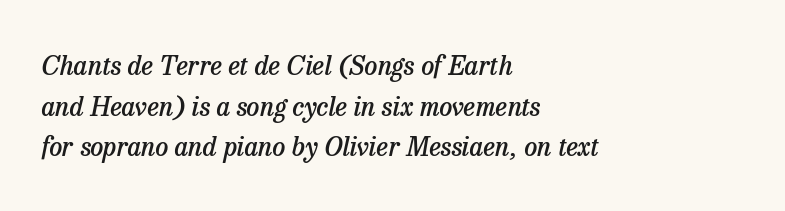
{"italic": "yes", "lean": "right", "slant_degrees": 13, "bold": "semi", "underline": "no", "align": "left", "line_spacing": "normal", "line_spacing_ratio": 1.56, "letter_spacing": "normal", "letter_spacing_em": 0.0, "glyph_px": 26}
